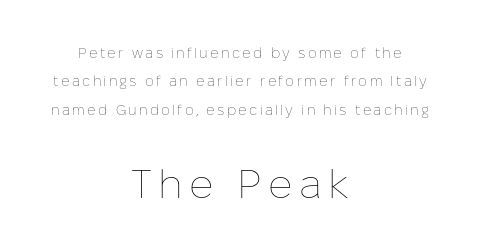
The image shows 40 px thin type, upright; set centered, loose line spacing (2.02x), not underlined; the second (bottom) block is 2.86x larger; low stroke contrast and a medium x-height.
